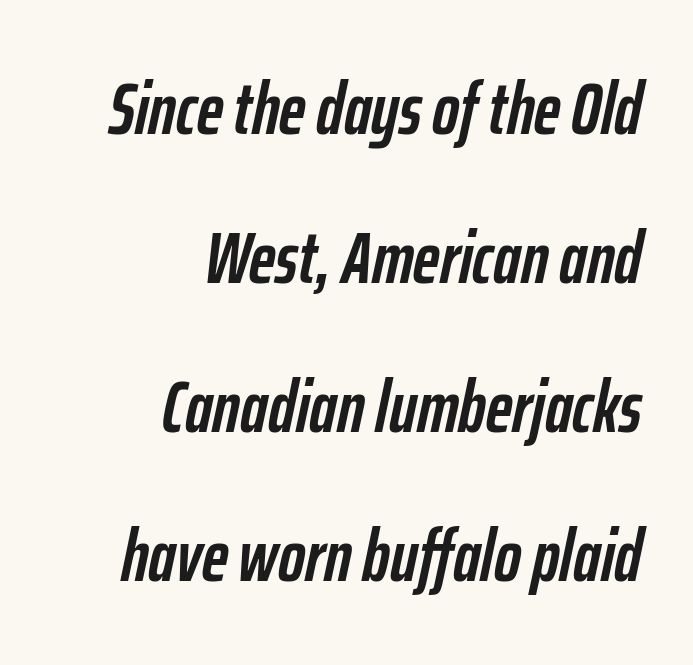
{"italic": "yes", "lean": "right", "slant_degrees": 12, "bold": "yes", "weight": "semibold", "width": "condensed", "stroke_contrast": "low", "x_height": "medium", "monospaced": "no", "underline": "no", "align": "right", "line_spacing": "loose", "line_spacing_ratio": 2.04, "letter_spacing": "normal", "letter_spacing_em": 0.0, "glyph_px": 73}
